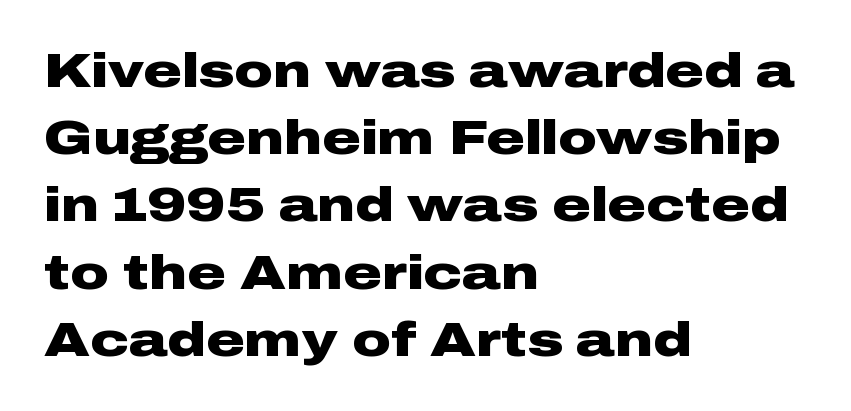
Inter-character spacing is left at the font's built-in metrics. Every stem runs plumb, perpendicular to the baseline. How heavy is the stroke? Heavy — this is a bold. Underlining? Definitely not there. The setting favours the left margin, as ordinary paragraphs usually do. To sum up the face: it is a sans, with no serifs.
